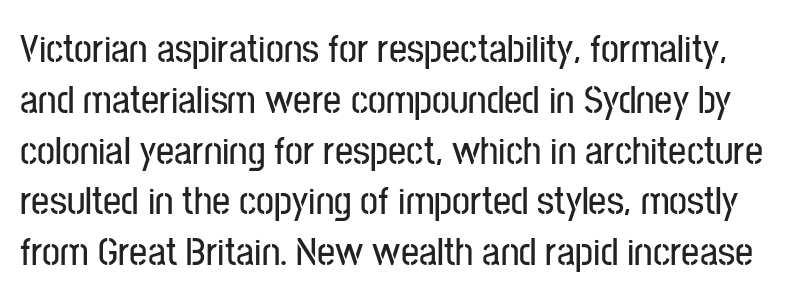
Q: Is the text italic (slanted)? A: No, it is upright.
Q: Is the typeface a serif or a sans-serif typeface? A: Sans-serif.
Q: Is the text underlined? A: No.
Q: Is the spacing between letters normal or unusually wide? A: Normal.
Q: Is the spacing between lines tight, normal or loose? A: Normal.
Q: Width (condensed, normal, or wide)? A: Condensed.
Q: Stroke contrast? A: Low.
Q: x-height? A: Medium.
Q: Monospaced? A: No.
